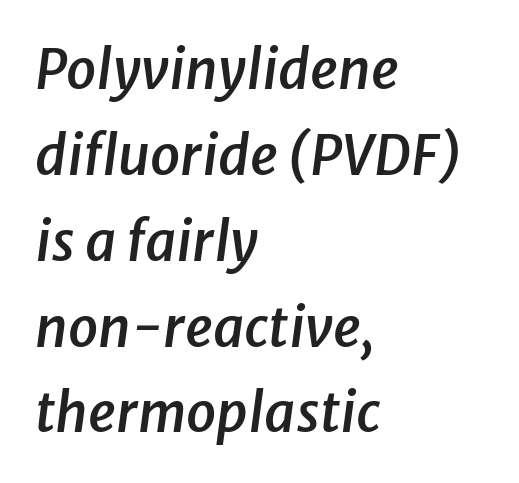
The image shows 54 px semibold type, italic (leaning right); set left-aligned, normal line spacing (1.59x), normal letter spacing, not underlined; low stroke contrast and a medium x-height.
